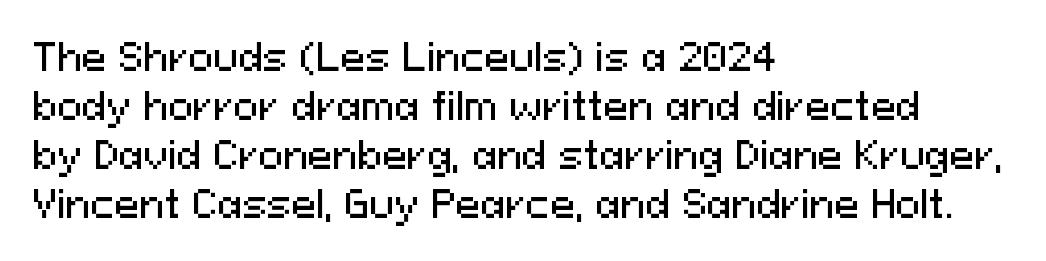
The image shows 37 px sans-serif type, upright; set left-aligned, normal line spacing (1.32x), normal letter spacing, not underlined; medium stroke contrast and a medium x-height.
